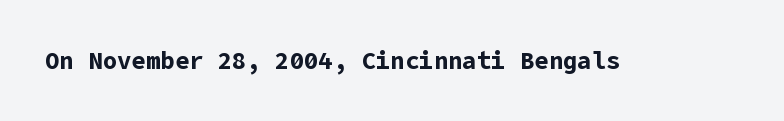
What stands out about the letter spacing? Nothing — it is the standard amount. Upright lettering throughout. Bold? Absolutely — the strokes are thick and heavy. The glyphs are unaccompanied by any horizontal stroke below them.
